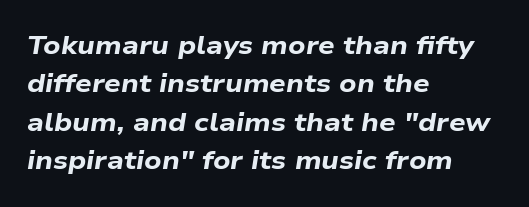
The image shows 26 px bold type, italic (leaning right); set left-aligned, normal line spacing (1.48x), normal letter spacing, not underlined.
